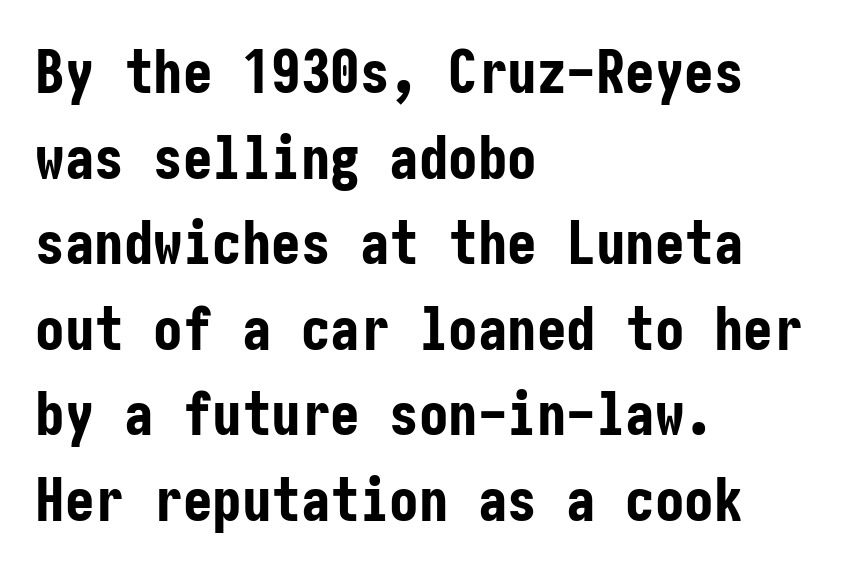
The image shows 59 px bold, condensed sans-serif type, upright; set left-aligned, normal line spacing (1.45x), normal letter spacing, not underlined; low stroke contrast and a medium x-height.
